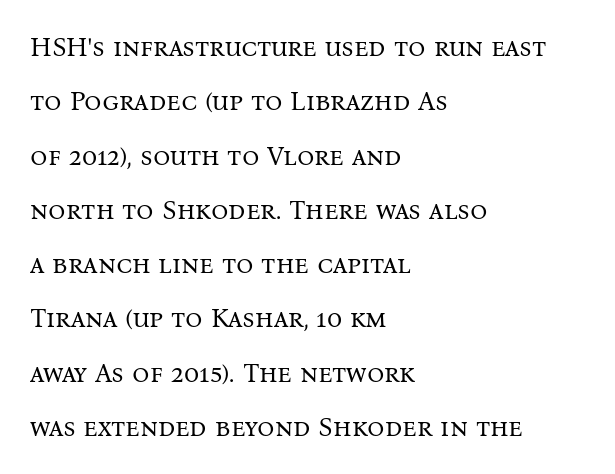
Teacher's note: observe the even left margin — that is flush-left alignment. Airy leading. When letters stand straight like this, we call the style roman or upright. The letterforms sit at book weight or below. Descenders hang freely into open space.
